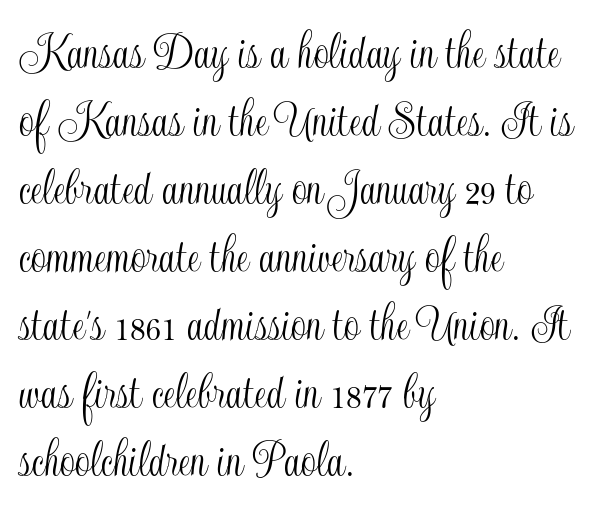
Q: Is the text italic (slanted)? A: Yes.
Q: Is the text underlined? A: No.
Q: How is the paragraph aligned? A: Left-aligned.
Q: Is the spacing between letters normal or unusually wide? A: Normal.
Q: Is the spacing between lines tight, normal or loose? A: Normal.
Q: Width (condensed, normal, or wide)? A: Condensed.
Q: x-height? A: Small.
Q: Monospaced? A: No.
